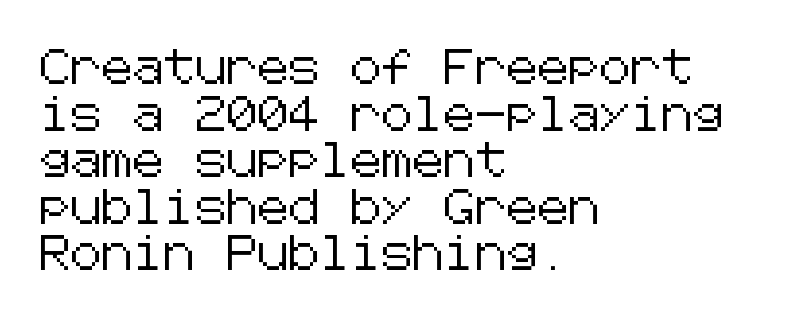
{"serif": "no", "italic": "no", "width": "normal", "stroke_contrast": "low", "x_height": "medium", "underline": "no", "align": "left", "line_spacing": "normal", "line_spacing_ratio": 1.33, "letter_spacing": "normal", "letter_spacing_em": 0.0, "glyph_px": 35}
